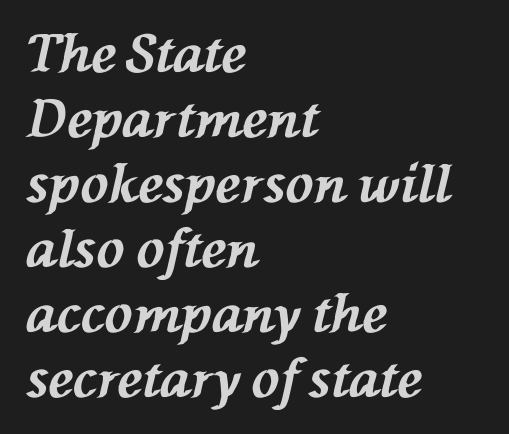
{"italic": "yes", "lean": "left", "slant_degrees": 76, "bold": "yes", "weight": "bold", "width": "normal", "stroke_contrast": "medium", "x_height": "medium", "monospaced": "no", "underline": "no", "align": "left", "line_spacing": "normal", "line_spacing_ratio": 1.25, "letter_spacing": "normal", "letter_spacing_em": 0.0, "glyph_px": 52}
